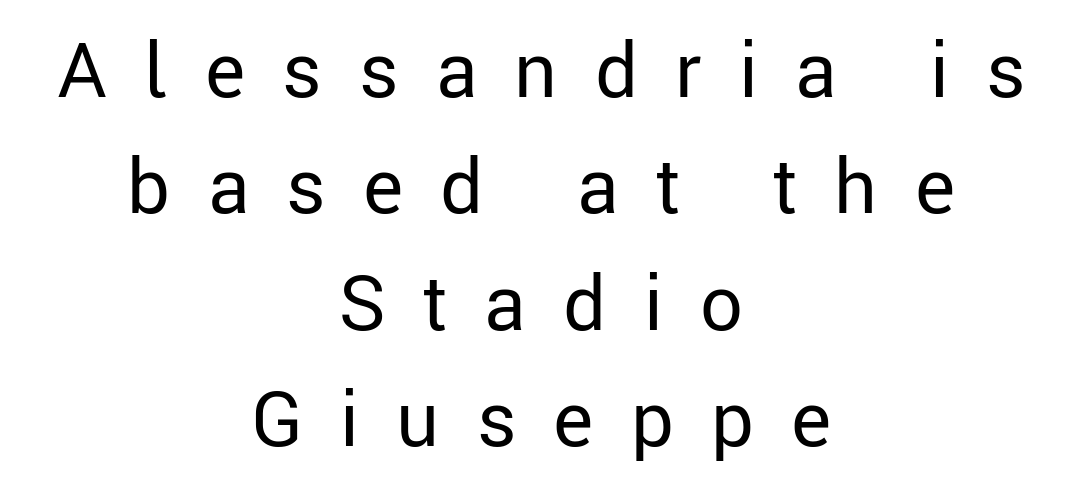
The face looks like a standard text weight, possibly lighter. Nobody drew a line under any word here. Style check: upright. In CSS terms this would be text-align: center. A typesetter would call this heavily tracked-out type.
